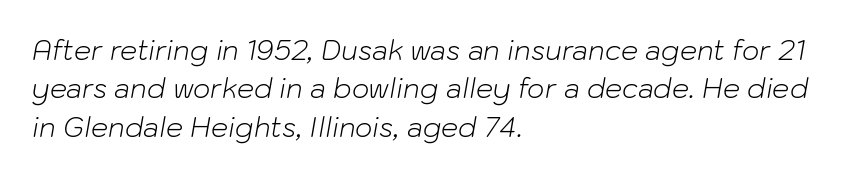
{"italic": "yes", "lean": "right", "slant_degrees": 10, "bold": "no", "underline": "no", "align": "left", "line_spacing": "normal", "line_spacing_ratio": 1.42, "letter_spacing": "normal", "letter_spacing_em": 0.0, "glyph_px": 27}
